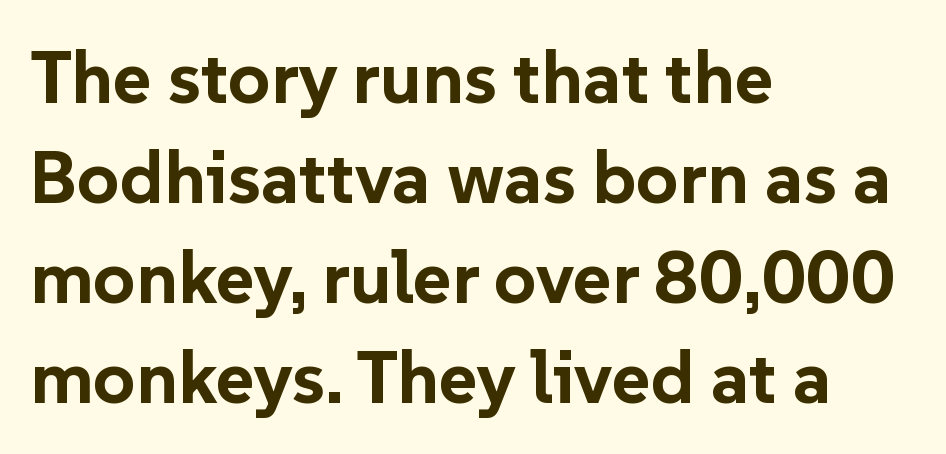
{"serif": "no", "italic": "no", "bold": "yes", "weight": "bold", "width": "normal", "stroke_contrast": "low", "x_height": "medium", "monospaced": "no", "underline": "no", "align": "left", "line_spacing": "normal", "line_spacing_ratio": 1.35, "letter_spacing": "normal", "letter_spacing_em": 0.0, "glyph_px": 74}
